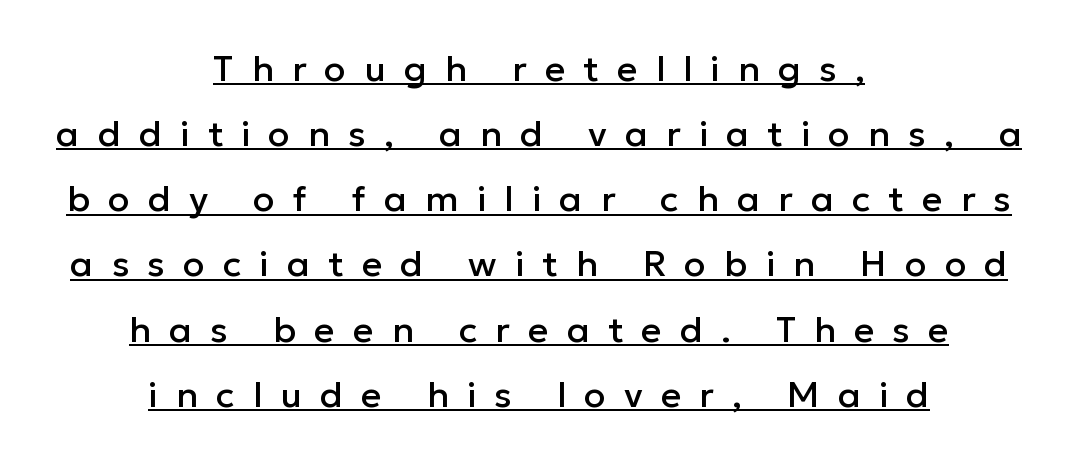
Q: Is the text italic (slanted)? A: No, it is upright.
Q: Is the typeface a serif or a sans-serif typeface? A: Sans-serif.
Q: Is the text underlined? A: Yes.
Q: How is the paragraph aligned? A: Centered.
Q: Is the spacing between letters normal or unusually wide? A: Unusually wide.
Q: Width (condensed, normal, or wide)? A: Normal.
Q: Stroke contrast? A: Low.
Q: x-height? A: Medium.
Q: Monospaced? A: No.
